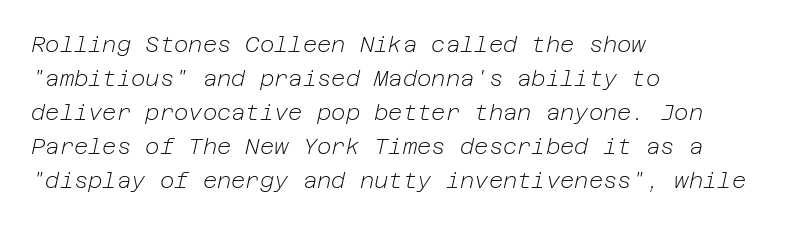
Tall strokes in this sample are angled rather than plumb. Typeset ragged right — the left edge is the straight one. Words appear dense and cohesive because spacing is normal. The font sits on the lighter half of the weight spectrum, regular included. The words here are not underlined.
